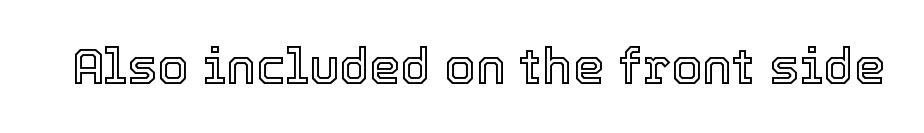
Q: Is the text italic (slanted)? A: No, it is upright.
Q: Is the text underlined? A: No.
Q: Is the spacing between letters normal or unusually wide? A: Normal.
Q: Width (condensed, normal, or wide)? A: Normal.
Q: x-height? A: Medium.
Q: Monospaced? A: No.
